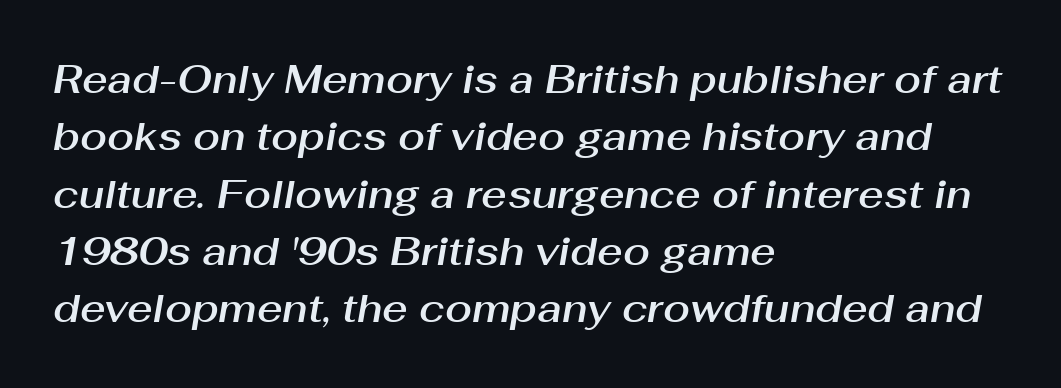
{"italic": "yes", "lean": "right", "slant_degrees": 10, "width": "normal", "stroke_contrast": "medium", "x_height": "medium", "monospaced": "no", "underline": "no", "align": "left", "line_spacing": "normal", "line_spacing_ratio": 1.47, "letter_spacing": "normal", "letter_spacing_em": 0.0, "glyph_px": 39}
